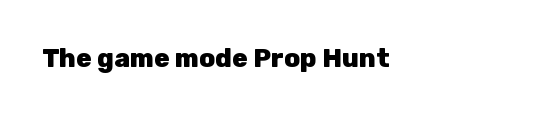
{"italic": "no", "bold": "yes", "underline": "no", "letter_spacing": "normal", "letter_spacing_em": 0.0, "glyph_px": 26}
